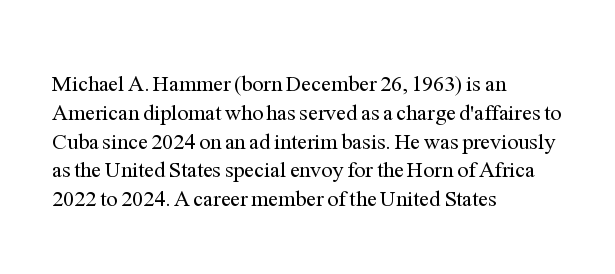
The image shows 22 px text type, upright; set left-aligned, normal line spacing (1.31x), normal letter spacing, not underlined.
